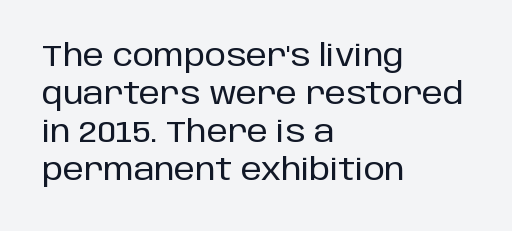
The image shows 30 px sans-serif type, upright; set left-aligned, normal line spacing (1.27x), normal letter spacing, not underlined; low stroke contrast and a large x-height.
